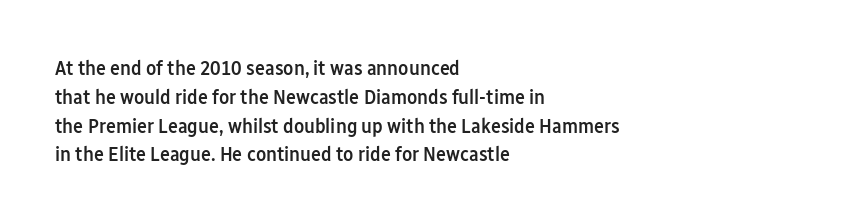
The image shows 21 px text type, upright; set left-aligned, normal line spacing (1.37x), normal letter spacing, not underlined.
